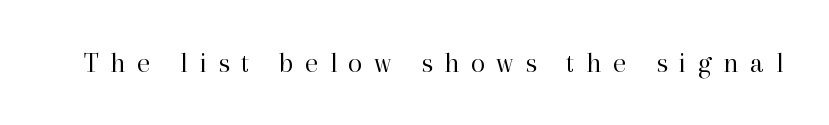
Stems and bowls with no extra thickness — not bold. Is this a sans? No — the strokes have serifs. The gap between lines stays unmarked. Looks like regular typesetting: each glyph gets only the width it needs. The face used here is rendered with a markedly widened letterfit. This is the regular roman posture of the typeface.
